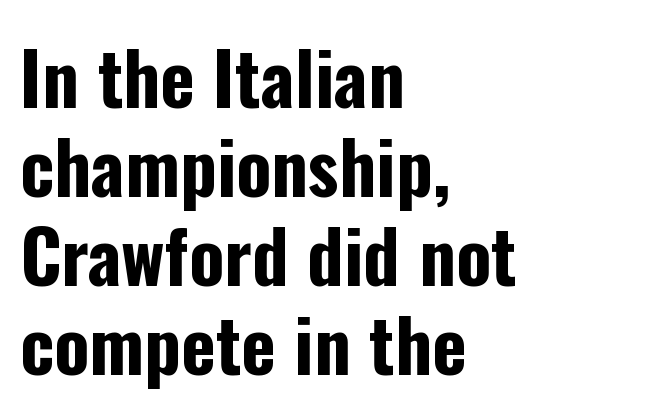
Strong, thick strokes mark this as bold type. Proportional: the letters do not fall into vertical columns. Examine the stroke ends and you'll find no serifs. Standard letterfit; no display-style spreading of the glyphs. This is roman type, the default non-slanted kind.
